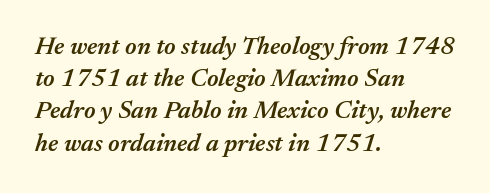
Spacing between characters is what you'd get straight out of the box. Honestly, the row spacing looks completely unremarkable. This rendering features lettering with no underline. Notice how the stems are inclined rather than vertical — that's the hallmark of italics.
